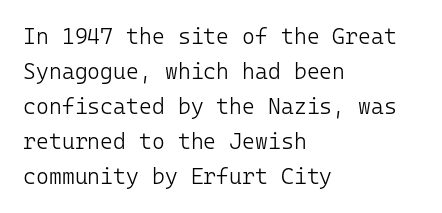
{"italic": "no", "bold": "no", "underline": "no", "align": "left", "line_spacing": "normal", "line_spacing_ratio": 1.59, "letter_spacing": "normal", "letter_spacing_em": 0.0, "glyph_px": 22}
